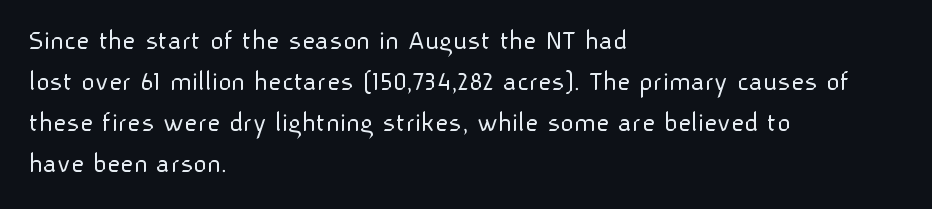
Stroke terminals: plain, sans-serif. The typesetter chose a ragged-right arrangement here. Compared with typical body copy, the letter spacing here is the same. On a weight scale, this lands at 450 or below.
